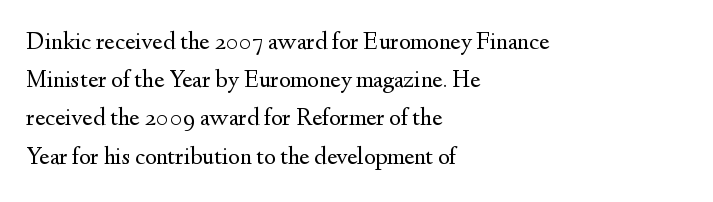
{"italic": "no", "bold": "no", "underline": "no", "align": "left", "line_spacing": "normal", "line_spacing_ratio": 1.53, "letter_spacing": "normal", "letter_spacing_em": 0.0, "glyph_px": 25}
